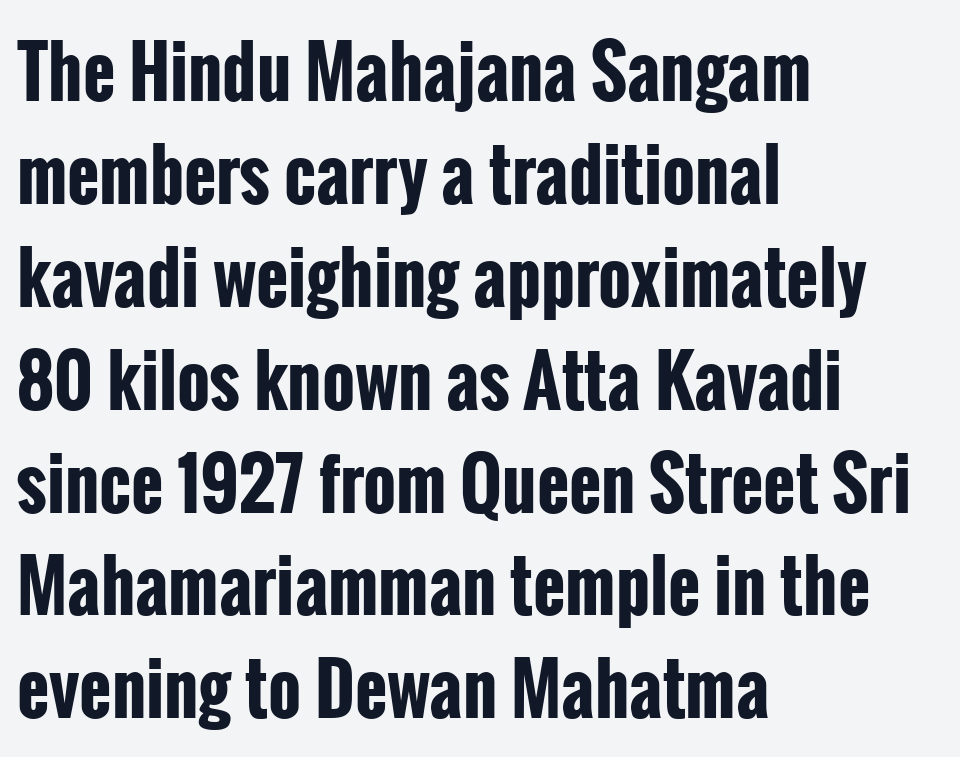
The image shows 70 px bold, condensed sans-serif type, upright; set left-aligned, normal line spacing (1.47x), normal letter spacing, not underlined; low stroke contrast and a medium x-height.
